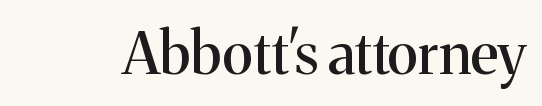
The glyphs in this specimen are seriffed. Rendered with straight, roman letterforms. The string is rendered with underlining switched off. The passage shown has conventional tracking throughout. Here the designer chose a conventional face with non-uniform glyph widths.
